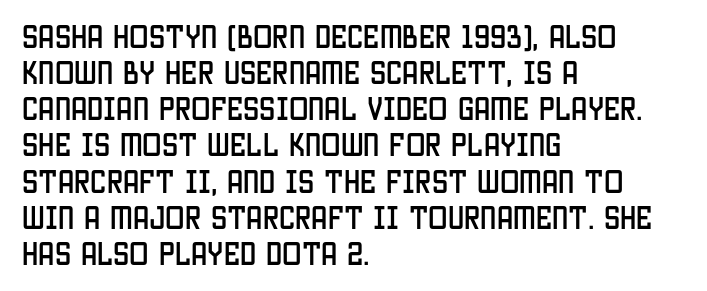
{"italic": "no", "underline": "no", "align": "left", "line_spacing": "normal", "line_spacing_ratio": 1.39, "letter_spacing": "normal", "letter_spacing_em": 0.0, "glyph_px": 26}
